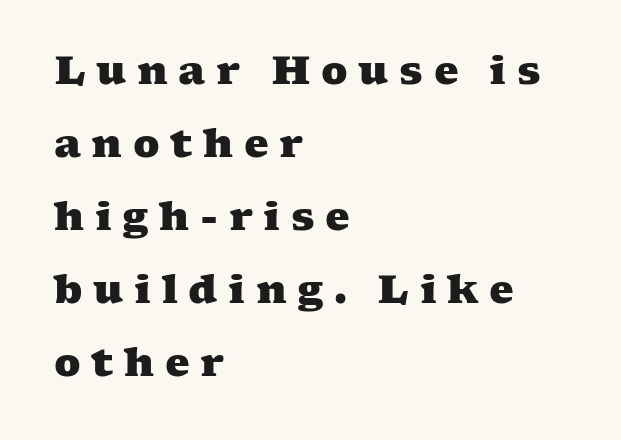
{"serif": "yes", "bold": "yes", "weight": "heavy", "width": "wide", "stroke_contrast": "medium", "x_height": "medium", "monospaced": "no", "underline": "no", "align": "left", "line_spacing_ratio": 1.87, "letter_spacing": "wide", "letter_spacing_em": 0.27, "glyph_px": 39}
